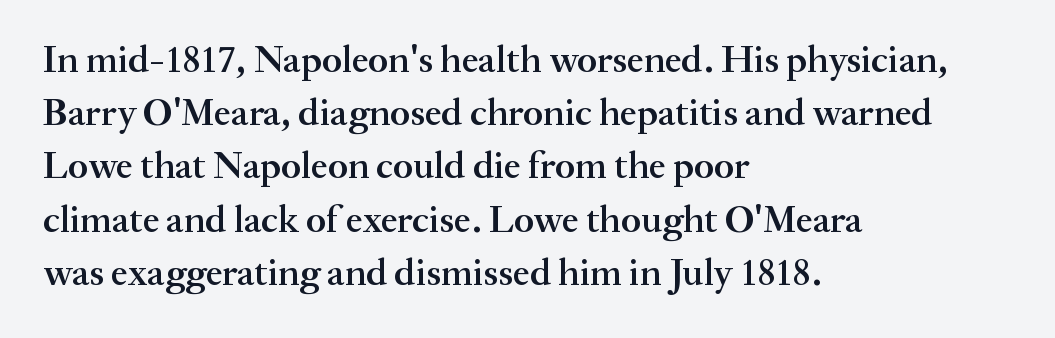
Q: Is the text bold? A: Semi-bold.
Q: Is the text italic (slanted)? A: No, it is upright.
Q: Is the typeface a serif or a sans-serif typeface? A: Serif.
Q: Is the text underlined? A: No.
Q: How is the paragraph aligned? A: Left-aligned.
Q: Is the spacing between letters normal or unusually wide? A: Normal.
Q: Is the spacing between lines tight, normal or loose? A: Normal.
Q: Width (condensed, normal, or wide)? A: Normal.
Q: Stroke contrast? A: Medium.
Q: x-height? A: Small.
Q: Monospaced? A: No.
